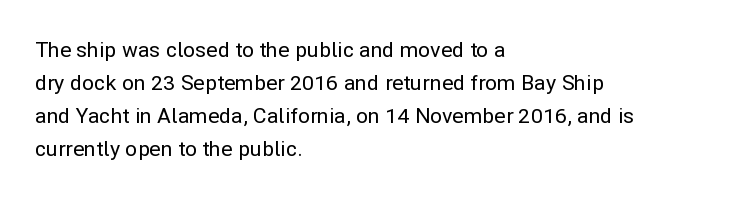
The image shows 21 px text type, upright; set left-aligned, normal line spacing (1.57x), normal letter spacing, not underlined.
